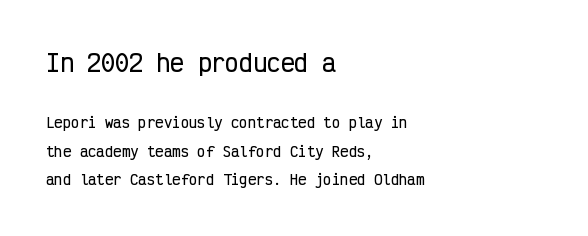
The image shows 23 px text type, upright; set left-aligned, loose line spacing (2.06x), normal letter spacing, not underlined; the first (top) block is 1.64x larger.
